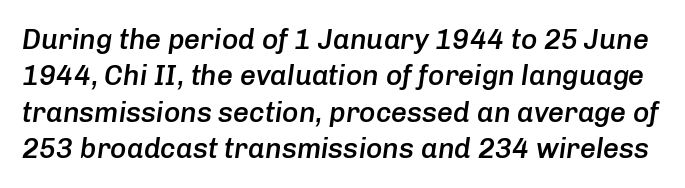
These lines are rendered in a variable-pitch font. Just letters on the line, the space beneath them empty. Italic? Definitely — the glyphs are oblique. Does extra space separate the letters? No, they use regular spacing.
